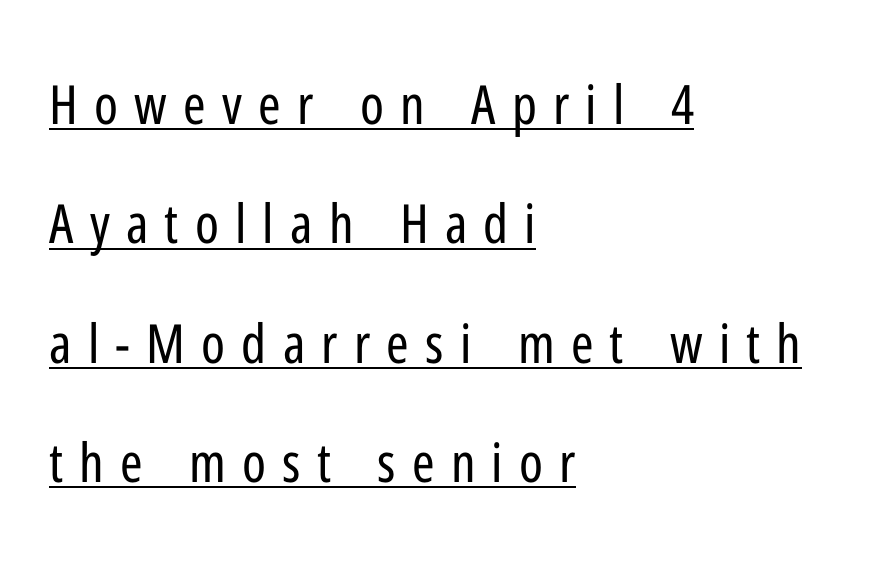
{"serif": "no", "italic": "no", "bold": "no", "weight": "regular", "width": "condensed", "stroke_contrast": "low", "x_height": "medium", "monospaced": "no", "underline": "yes", "align": "left", "line_spacing": "loose", "line_spacing_ratio": 2.21, "letter_spacing": "wide", "letter_spacing_em": 0.3, "glyph_px": 54}
